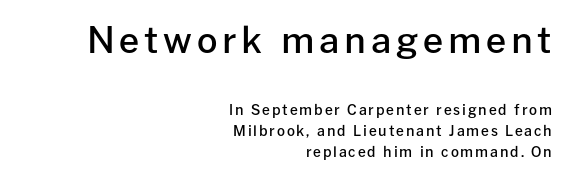
The image shows 36 px semibold sans-serif type, upright; set right-aligned, normal line spacing (1.5x), not underlined; the first (top) block is 2.57x larger; low stroke contrast and a medium x-height.
